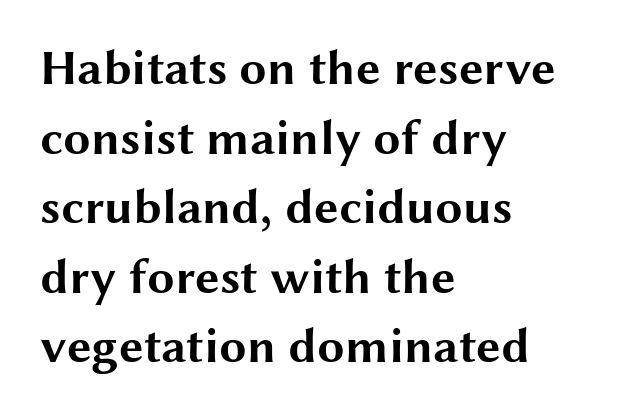
{"serif": "no", "italic": "no", "bold": "yes", "weight": "bold", "width": "wide", "stroke_contrast": "medium", "x_height": "medium", "monospaced": "no", "underline": "no", "align": "left", "line_spacing": "normal", "line_spacing_ratio": 1.42, "letter_spacing": "normal", "letter_spacing_em": 0.0, "glyph_px": 49}
